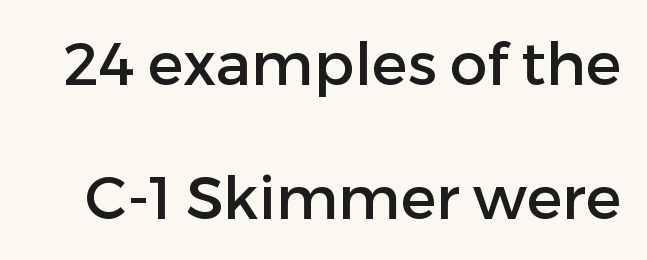
Compared with typical paragraphs, the rows here are farther apart. Caption: standard tracking, unaltered. Here the designer chose a conventional face with non-uniform glyph widths. These lines are composed in type without serifs.
